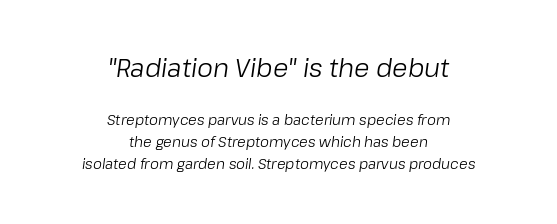
The image shows 25 px text type, italic (leaning right); set centered, normal line spacing (1.59x), normal letter spacing, not underlined; the first (top) block is 1.79x larger.
